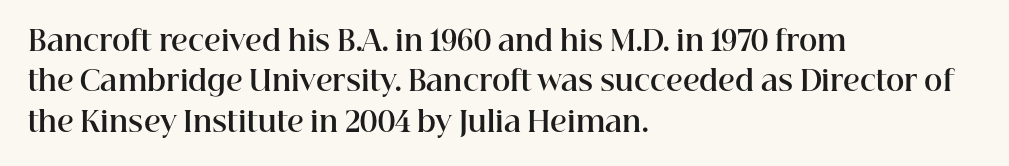
The image shows 28 px bold serif type, upright; set left-aligned, normal line spacing (1.44x), normal letter spacing, not underlined; high stroke contrast and a medium x-height.
